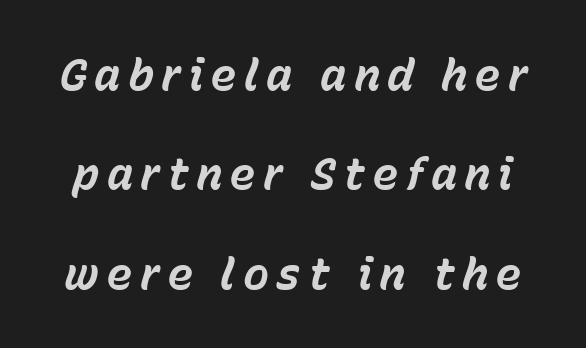
Q: Is the text bold? A: Yes.
Q: Is the text italic (slanted)? A: Yes, it leans right by about 15 degrees.
Q: Is the text underlined? A: No.
Q: Is the spacing between lines tight, normal or loose? A: Loose.
Q: Width (condensed, normal, or wide)? A: Normal.
Q: Stroke contrast? A: Low.
Q: x-height? A: Medium.
Q: Monospaced? A: No.
